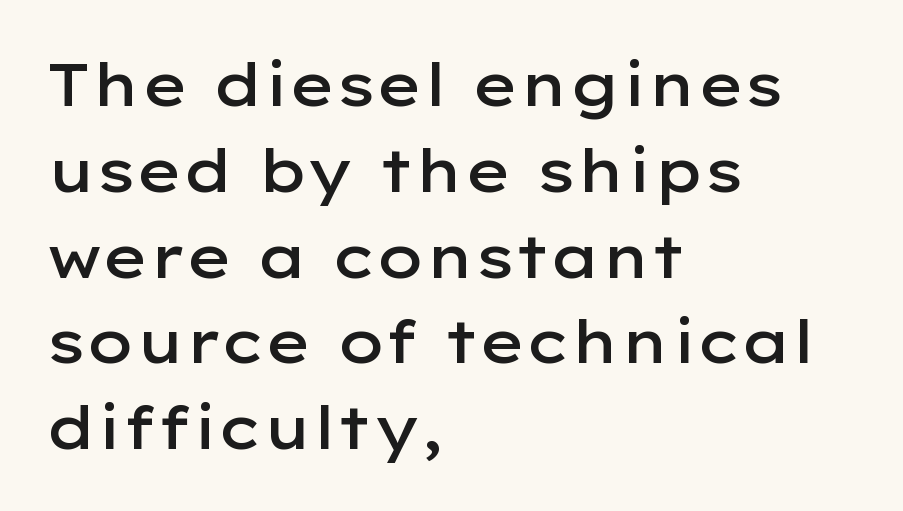
The image shows 60 px semibold, wide sans-serif type, upright; set left-aligned, normal line spacing (1.43x), normal letter spacing, not underlined; low stroke contrast and a medium x-height.
